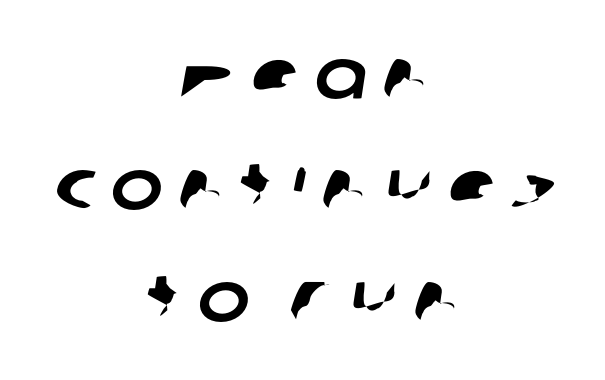
The image shows 70 px sans-serif type; set centered, normal line spacing (1.59x), unusually wide letter spacing (+0.22 em), not underlined; low stroke contrast and a medium x-height.
